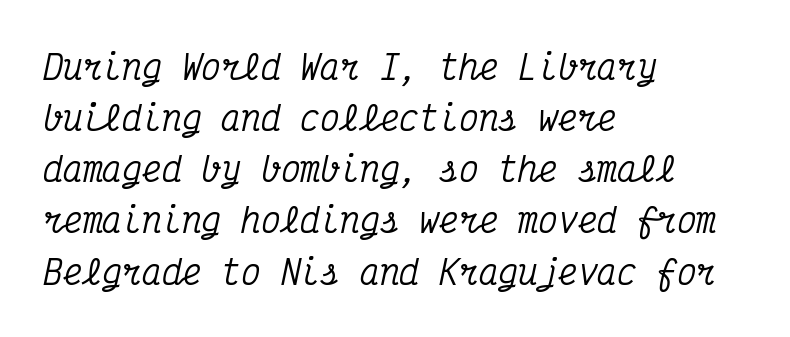
Vertically, the passage feels balanced, rows spaced as you'd expect. Notice how the stems are inclined rather than vertical — that's the hallmark of italics. Horizontal alignment here is leftward, the default for most running prose. Letters rest on an invisible, unmarked baseline. Stroke terminals: seriffed.
